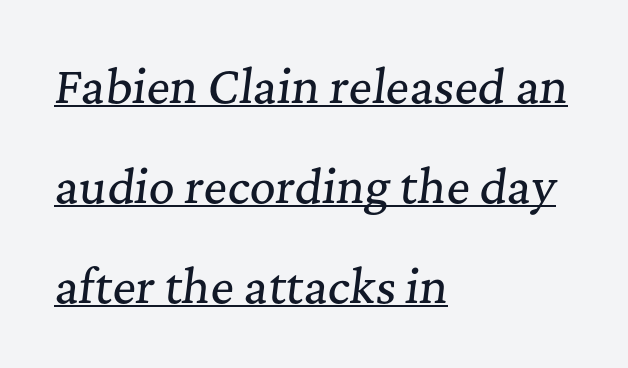
{"serif": "yes", "italic": "yes", "lean": "right", "slant_degrees": 7, "width": "normal", "stroke_contrast": "medium", "x_height": "medium", "monospaced": "no", "underline": "yes", "align": "left", "line_spacing": "loose", "line_spacing_ratio": 2.22, "letter_spacing": "normal", "letter_spacing_em": 0.0, "glyph_px": 45}
